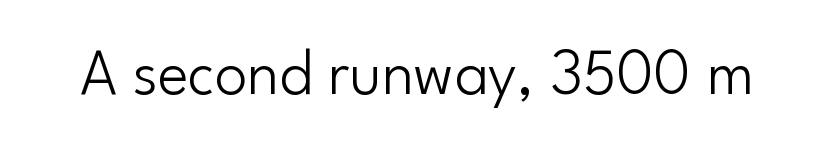
The image shows 65 px light sans-serif type, upright; set normal letter spacing, not underlined; low stroke contrast and a small x-height.
